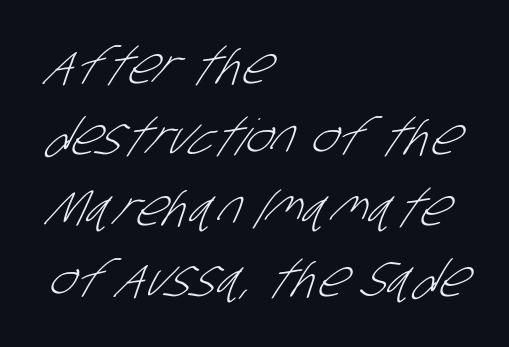
{"serif": "no", "bold": "no", "weight": "light", "width": "condensed", "stroke_contrast": "low", "x_height": "large", "monospaced": "no", "underline": "no", "align": "left", "line_spacing": "normal", "line_spacing_ratio": 1.42, "letter_spacing": "normal", "letter_spacing_em": 0.0, "glyph_px": 50}
